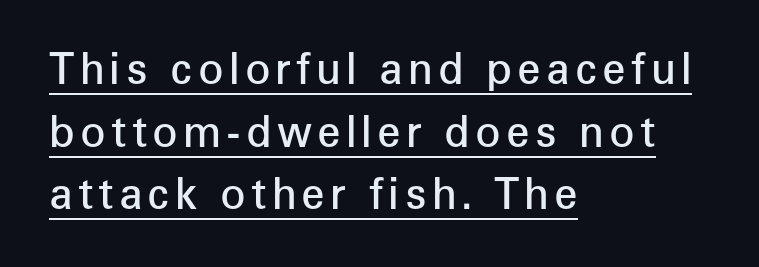
Check the space under the baseline: a stroke is drawn there. Examine the stroke ends and you'll find no serifs. The specimen reads as upright at a glance. The glyphs have the mass of a demibold cut, below bold. Think of a printed novel: that variable character pitch is what you see here.
